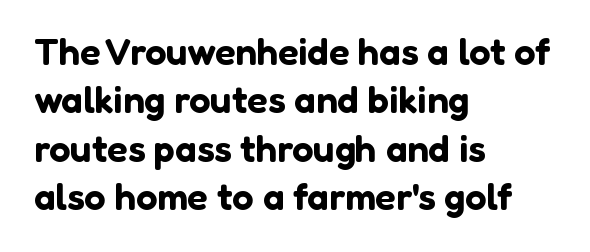
{"serif": "no", "italic": "no", "width": "normal", "stroke_contrast": "low", "x_height": "medium", "monospaced": "no", "underline": "no", "align": "left", "line_spacing": "normal", "line_spacing_ratio": 1.27, "letter_spacing": "normal", "letter_spacing_em": 0.0, "glyph_px": 38}
